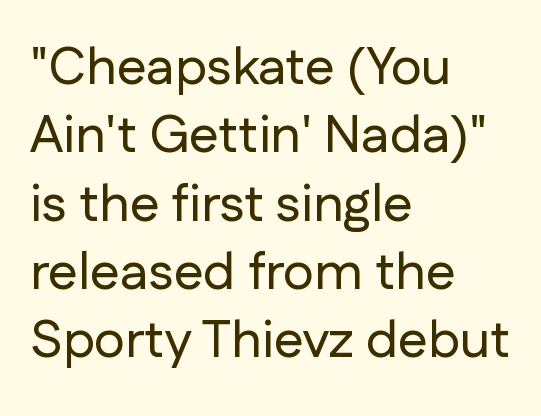
In CSS terms this would be text-align: left. This is sans-serif lettering, the kind often seen on screens and signage. Has an underline been added? It has not. A roman cut, with each character standing at attention. Varying glyph widths throughout — classic text-font behaviour. The horizontal fit of the characters is conventional and even.
